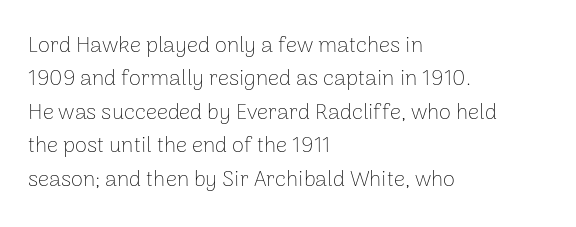
Q: Is the text bold? A: No.
Q: Is the text italic (slanted)? A: No, it is upright.
Q: Is the text underlined? A: No.
Q: How is the paragraph aligned? A: Left-aligned.
Q: Is the spacing between letters normal or unusually wide? A: Normal.
Q: Is the spacing between lines tight, normal or loose? A: Normal.
